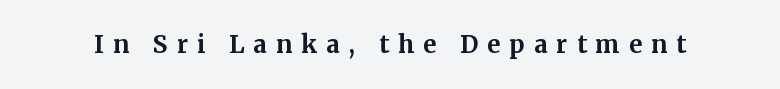
Q: Is the text bold? A: Yes.
Q: Is the text italic (slanted)? A: No, it is upright.
Q: Is the text underlined? A: No.
Q: Is the spacing between letters normal or unusually wide? A: Unusually wide.
